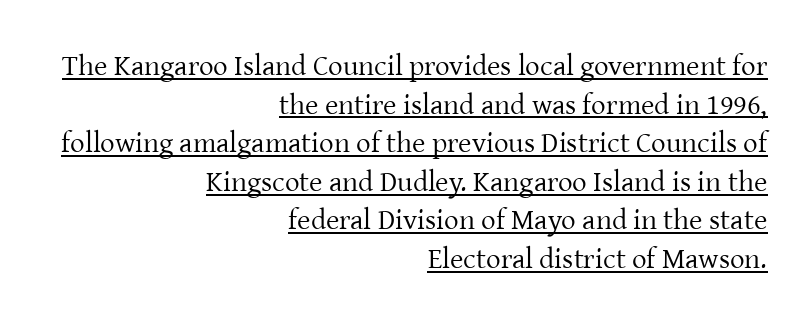
The rendering uses natural spacing where letterforms have individual widths. Characters remain perfectly vertical along every line. The weight would be labelled regular, book, light, or lighter still. Somebody hit Ctrl+U on this one — the words are underlined. In terms of leading, this rendering sits right in the middle.
